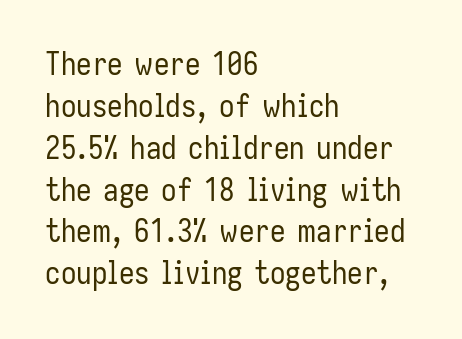
Q: Is the text bold? A: No.
Q: Is the text italic (slanted)? A: No, it is upright.
Q: Is the typeface a serif or a sans-serif typeface? A: Sans-serif.
Q: Is the text underlined? A: No.
Q: How is the paragraph aligned? A: Left-aligned.
Q: Is the spacing between letters normal or unusually wide? A: Normal.
Q: Is the spacing between lines tight, normal or loose? A: Normal.
Q: Width (condensed, normal, or wide)? A: Condensed.
Q: Stroke contrast? A: Low.
Q: x-height? A: Medium.
Q: Monospaced? A: No.
